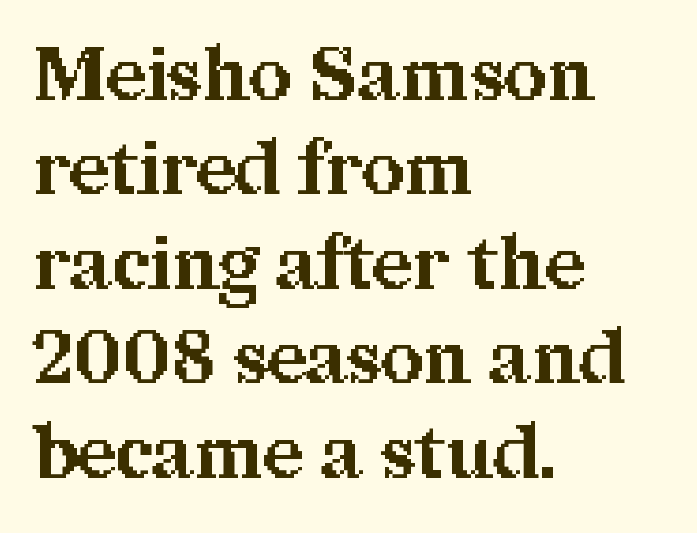
The image shows 75 px bold serif type, upright; set left-aligned, normal line spacing (1.26x), normal letter spacing, not underlined; medium stroke contrast and a medium x-height.
